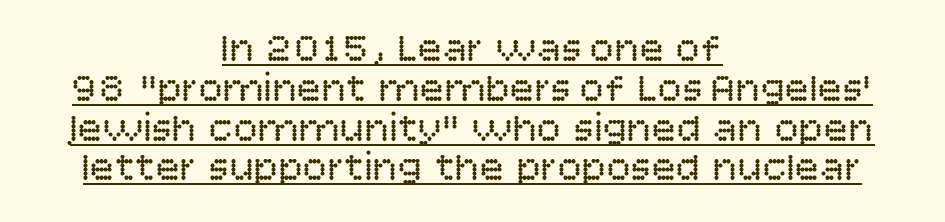
The compositor balanced each line on the midline. A typographer would call this underscored text. The passage shown stacks its lines with hardly any gap. Tracking here is standard; glyphs follow each other at the usual distance. Rendered with straight, roman letterforms.
